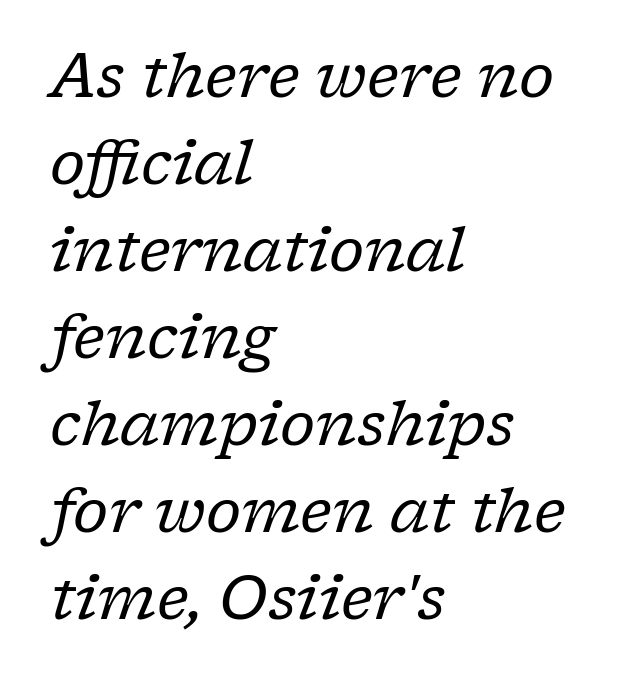
The image shows 60 px regular-weight serif type, italic (leaning right); set left-aligned, normal line spacing (1.45x), normal letter spacing, not underlined; low stroke contrast and a medium x-height.
